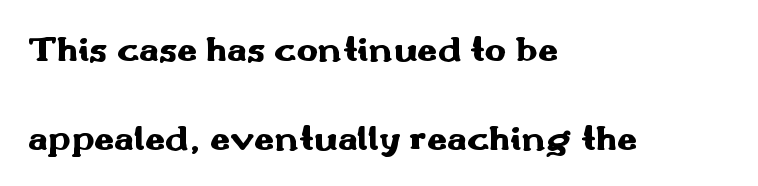
The image shows 36 px heavy, wide sans-serif type, upright; set left-aligned, loose line spacing (2.46x), normal letter spacing, not underlined; medium stroke contrast and a small x-height.
